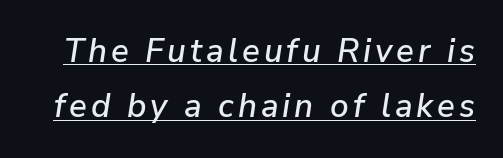
In designer terms, the underline attribute is active on this setting. An italicized treatment has been applied to the whole sample. Is there much room between lines? A standard amount, neither cramped nor airy. The face used here is proportionally spaced, like ordinary book or web type.
